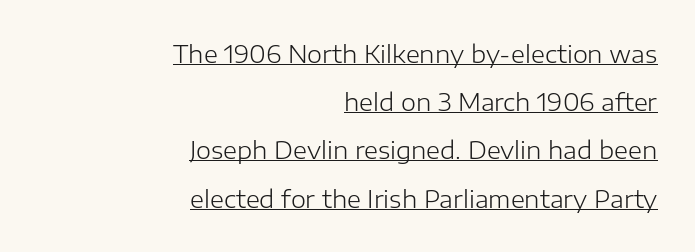
{"italic": "no", "bold": "no", "underline": "yes", "align": "right", "line_spacing": "loose", "line_spacing_ratio": 2.01, "letter_spacing": "normal", "letter_spacing_em": 0.0, "glyph_px": 24}
